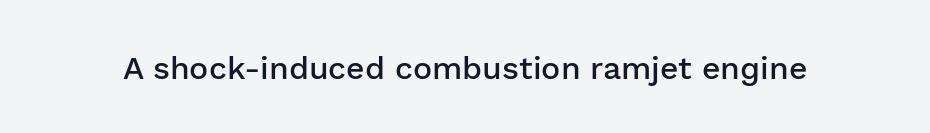
{"serif": "no", "italic": "no", "bold": "semi", "weight": "semibold", "width": "normal", "stroke_contrast": "low", "x_height": "medium", "monospaced": "no", "underline": "no", "letter_spacing": "normal", "letter_spacing_em": 0.0, "glyph_px": 32}
